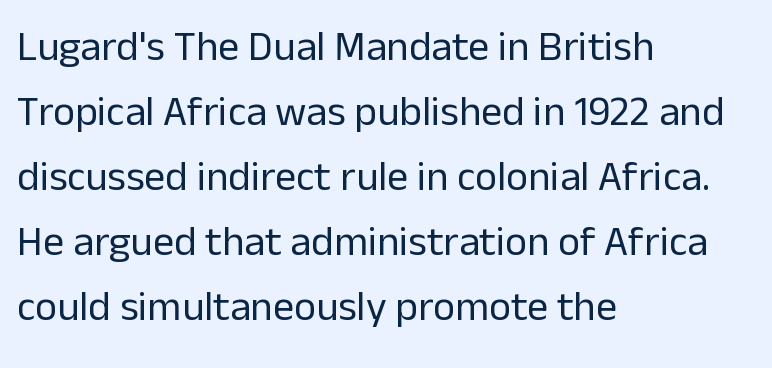
{"serif": "no", "italic": "no", "bold": "no", "weight": "regular", "width": "normal", "stroke_contrast": "low", "x_height": "medium", "monospaced": "no", "underline": "no", "align": "left", "line_spacing": "normal", "line_spacing_ratio": 1.55, "letter_spacing": "normal", "letter_spacing_em": 0.0, "glyph_px": 42}
